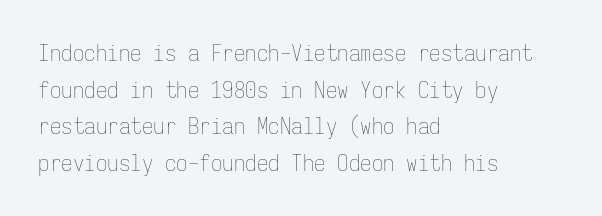
Notice how descenders clear the ascenders below comfortably — that's standard leading. Heft: none added — not bold. Posture: upright roman. The tracking reads as untouched default to a designer's eye. If you drew a ruler down the left edge, every line would touch it.
